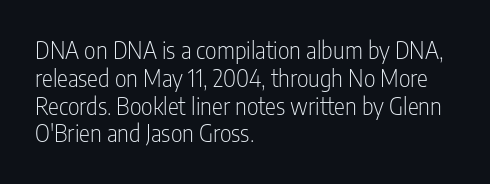
Italic: no, the glyphs are upright roman. Typeset ragged right — the left edge is the straight one. The gaps between neighbouring characters are ordinary and unremarkable. No letter is thick-stroked: the sample isn't bold. Lines of text with bare space underneath.
